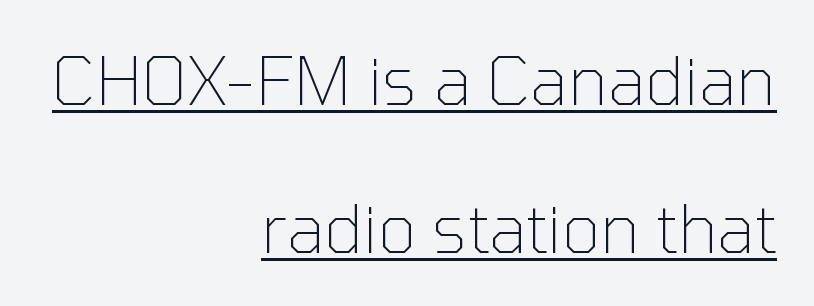
Q: Is the text bold? A: No.
Q: Is the text italic (slanted)? A: No, it is upright.
Q: Is the typeface a serif or a sans-serif typeface? A: Sans-serif.
Q: Is the text underlined? A: Yes.
Q: How is the paragraph aligned? A: Right-aligned.
Q: Is the spacing between letters normal or unusually wide? A: Normal.
Q: Is the spacing between lines tight, normal or loose? A: Loose.
Q: Width (condensed, normal, or wide)? A: Normal.
Q: Stroke contrast? A: Low.
Q: x-height? A: Medium.
Q: Monospaced? A: No.
